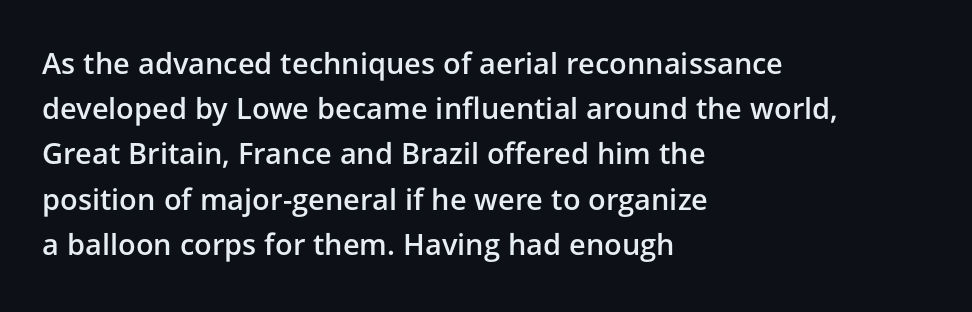
The image shows 29 px semibold sans-serif type, upright; set left-aligned, normal line spacing (1.56x), normal letter spacing, not underlined; low stroke contrast and a medium x-height.
